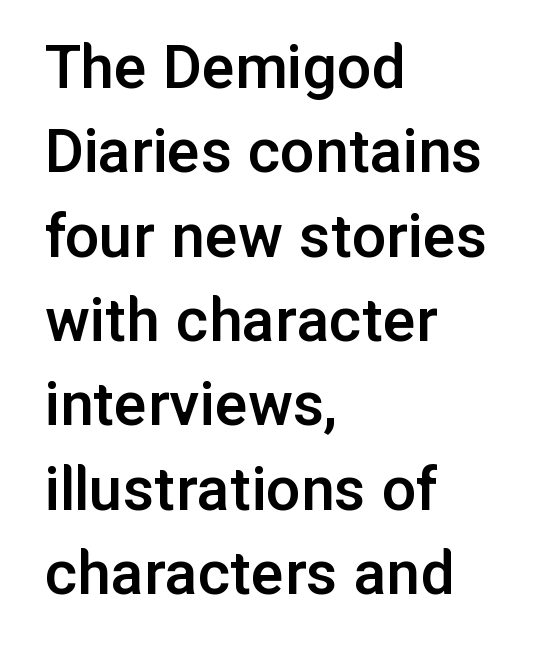
To sum up the face: it is a sans, with no serifs. Horizontal alignment here is leftward, the default for most running prose. Do the characters align in a grid? No, the font is proportional. Every letter is mildly thick-stroked: semibold rather than bold. The words here are not underlined. Honestly, the letter spacing is just normal — you wouldn't notice it.
